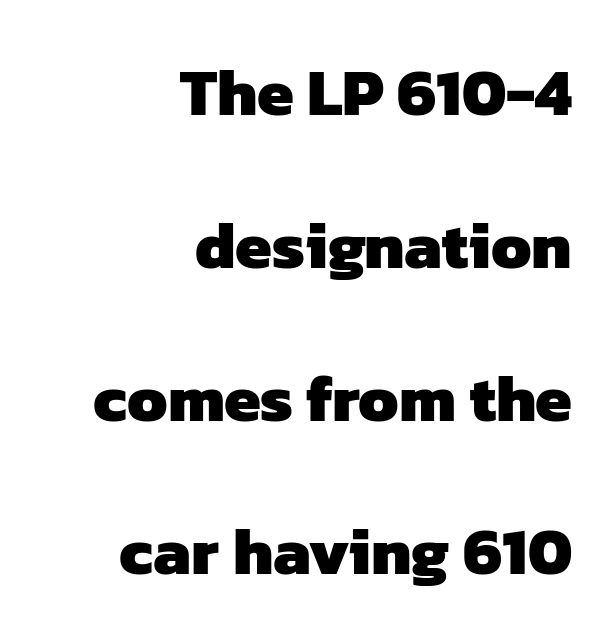
Do the characters align in a grid? No, the font is proportional. The words here are not underlined. Notice the wide empty band between every row — that's loose leading. Honestly, the letter spacing is just normal — you wouldn't notice it. Every row of glyphs terminates at an identical x-position on the right.
